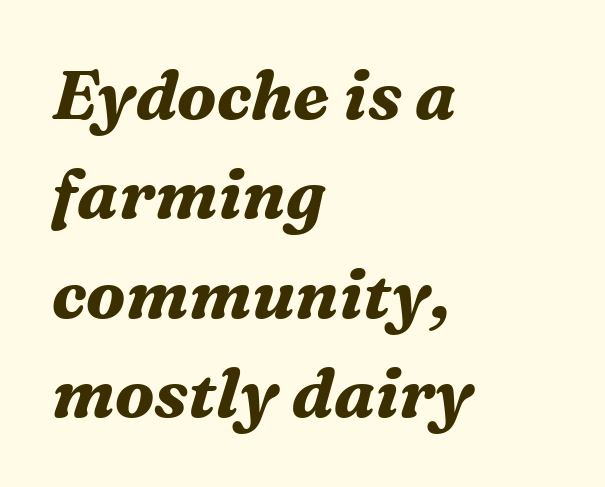
The image shows 68 px bold serif type, italic (leaning right); set left-aligned, normal line spacing (1.46x), normal letter spacing, not underlined; medium stroke contrast and a medium x-height.
